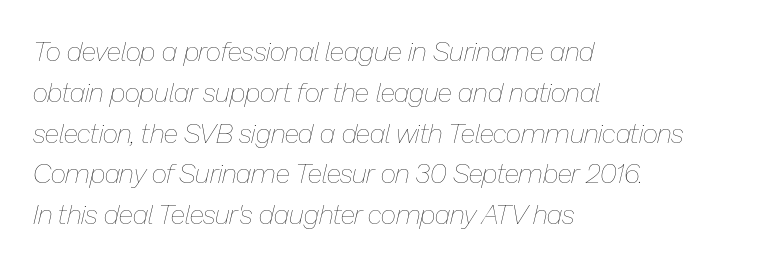
The image shows 27 px text type, italic (leaning right); set left-aligned, normal line spacing (1.51x), normal letter spacing, not underlined.
